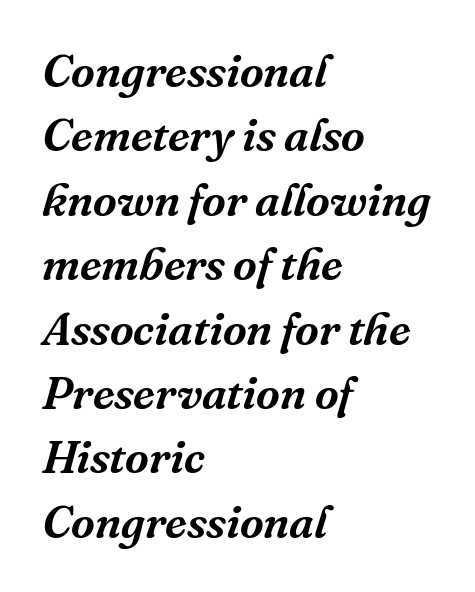
Inter-character spacing is left at the font's built-in metrics. Summary of vertical rhythm: regular, with standard interline spacing. Each letter keeps its own natural width here, so spacing adapts to shape. If you drew a ruler down the left edge, every line would touch it. If you drew a line through each stem, it would be angled.
